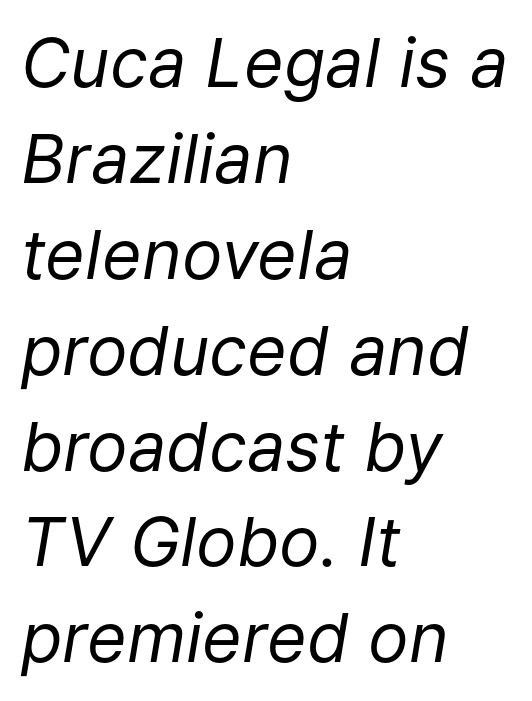
Whoever set this chose a conventional vertical rhythm. Layout note: lines flush left. The letters advance in unequal steps, a hallmark of proportional type. The characters are drawn with everyday or finer stroke widths.
